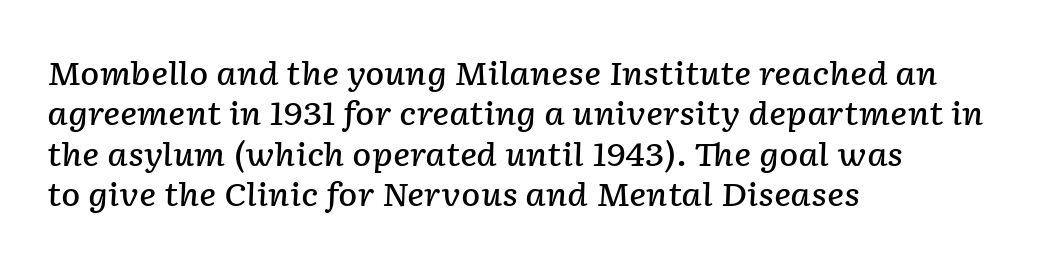
Q: Is the text bold? A: Semi-bold.
Q: Is the text italic (slanted)? A: Yes, it leans right by about 2 degrees.
Q: Is the text underlined? A: No.
Q: How is the paragraph aligned? A: Left-aligned.
Q: Is the spacing between letters normal or unusually wide? A: Normal.
Q: Is the spacing between lines tight, normal or loose? A: Normal.
Q: Width (condensed, normal, or wide)? A: Normal.
Q: Stroke contrast? A: Low.
Q: x-height? A: Medium.
Q: Monospaced? A: No.
